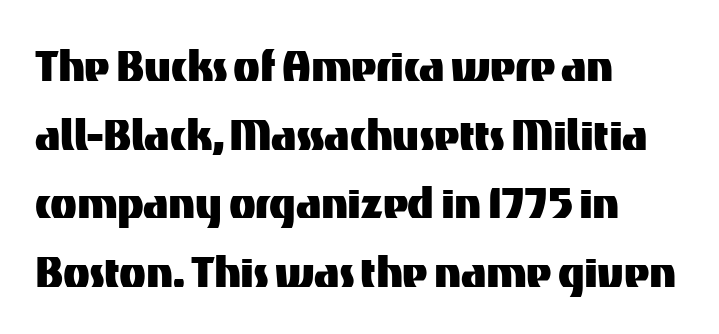
The image shows 55 px sans-serif type, upright; set left-aligned, normal line spacing (1.25x), normal letter spacing, not underlined; medium stroke contrast and a medium x-height.
